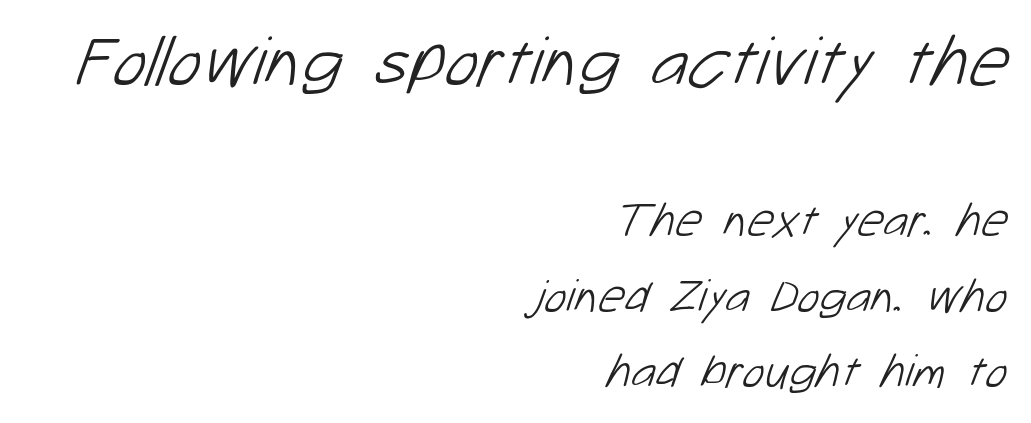
Q: Is the text bold? A: No.
Q: Is the typeface a serif or a sans-serif typeface? A: Sans-serif.
Q: Is the text underlined? A: No.
Q: How is the paragraph aligned? A: Right-aligned.
Q: Is the spacing between letters normal or unusually wide? A: Normal.
Q: Is the spacing between lines tight, normal or loose? A: Normal.
Q: Which block of text is set in a larger size, the first (top) or the second (bottom)? A: The first (top) one.
Q: Width (condensed, normal, or wide)? A: Normal.
Q: Stroke contrast? A: Low.
Q: x-height? A: Medium.
Q: Monospaced? A: No.
